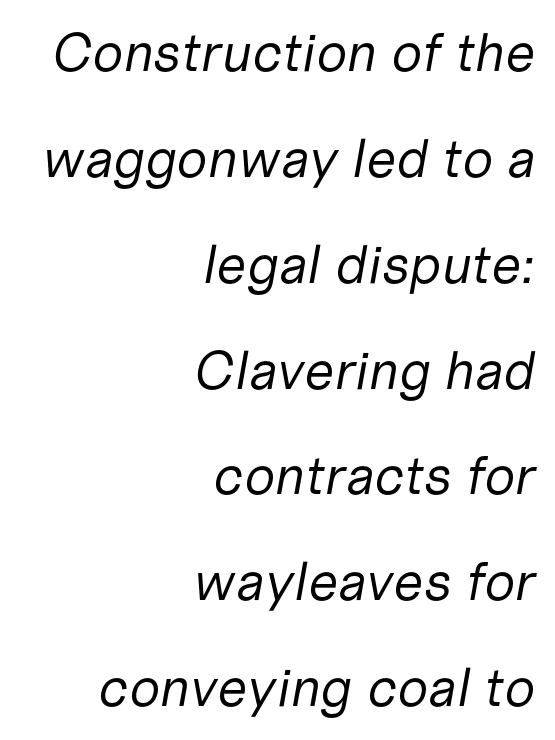
The image shows 54 px regular-weight type, italic (leaning right); set right-aligned, loose line spacing (1.96x), normal letter spacing, not underlined; low stroke contrast and a medium x-height.
